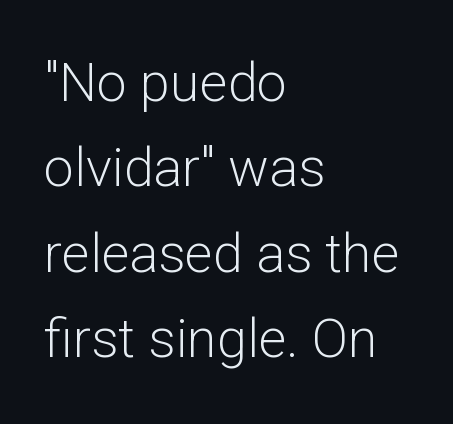
The image shows 54 px light sans-serif type, upright; set left-aligned, normal line spacing (1.58x), normal letter spacing, not underlined; low stroke contrast and a medium x-height.
